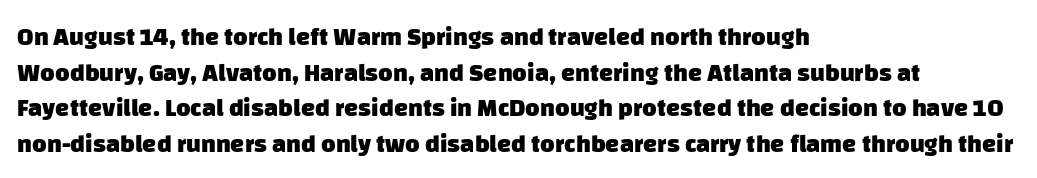
Q: Is the text bold? A: Yes.
Q: Is the text underlined? A: No.
Q: How is the paragraph aligned? A: Left-aligned.
Q: Is the spacing between letters normal or unusually wide? A: Normal.
Q: Is the spacing between lines tight, normal or loose? A: Normal.
